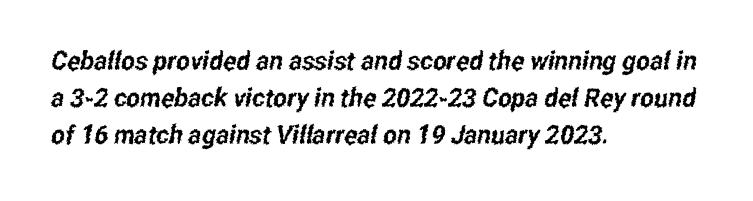
Q: Is the text underlined? A: No.
Q: How is the paragraph aligned? A: Left-aligned.
Q: Is the spacing between letters normal or unusually wide? A: Normal.
Q: Is the spacing between lines tight, normal or loose? A: Normal.
